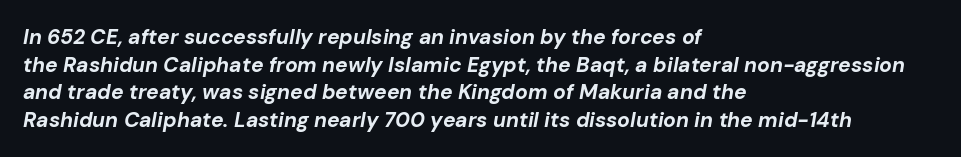
{"italic": "yes", "lean": "right", "slant_degrees": 10, "bold": "yes", "underline": "no", "align": "left", "line_spacing": "normal", "line_spacing_ratio": 1.31, "letter_spacing": "normal", "letter_spacing_em": 0.0, "glyph_px": 21}
